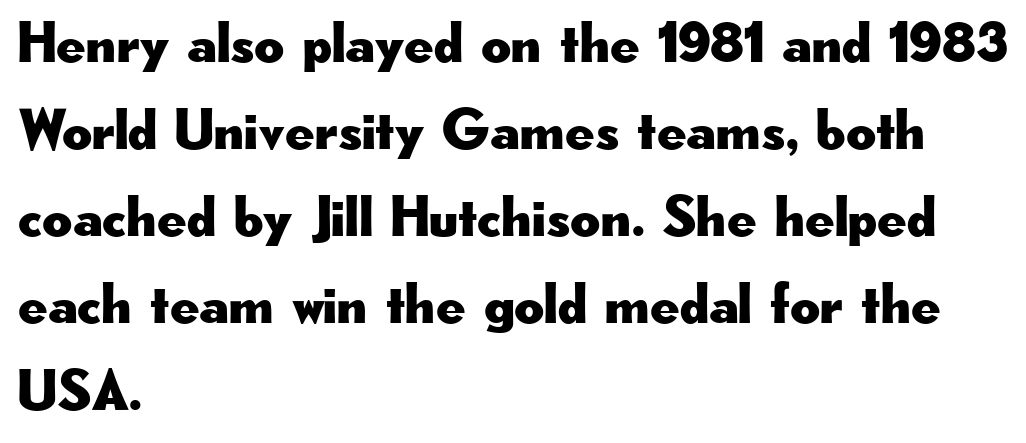
{"serif": "no", "italic": "no", "width": "wide", "stroke_contrast": "low", "x_height": "small", "monospaced": "no", "underline": "no", "align": "left", "line_spacing": "normal", "line_spacing_ratio": 1.5, "letter_spacing": "normal", "letter_spacing_em": 0.0, "glyph_px": 58}
